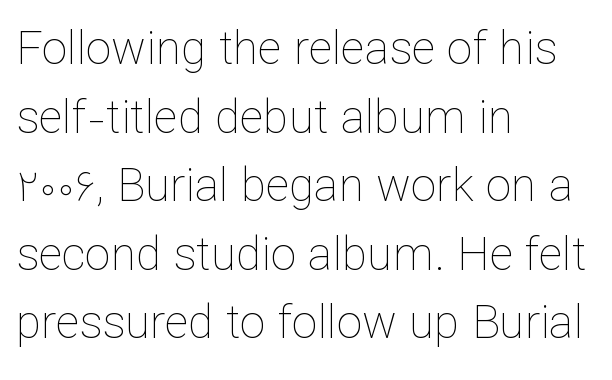
Q: Is the text bold? A: No.
Q: Is the text italic (slanted)? A: No, it is upright.
Q: Is the text underlined? A: No.
Q: How is the paragraph aligned? A: Left-aligned.
Q: Is the spacing between letters normal or unusually wide? A: Normal.
Q: Is the spacing between lines tight, normal or loose? A: Normal.
Q: Width (condensed, normal, or wide)? A: Normal.
Q: Stroke contrast? A: Low.
Q: x-height? A: Medium.
Q: Monospaced? A: No.
